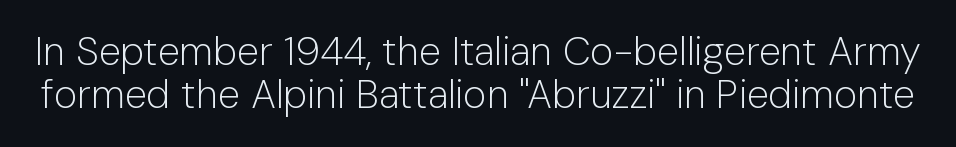
{"serif": "no", "italic": "no", "bold": "no", "weight": "light", "width": "normal", "stroke_contrast": "low", "x_height": "medium", "monospaced": "no", "underline": "no", "line_spacing": "tight", "line_spacing_ratio": 1.08, "letter_spacing": "normal", "letter_spacing_em": 0.0, "glyph_px": 40}
